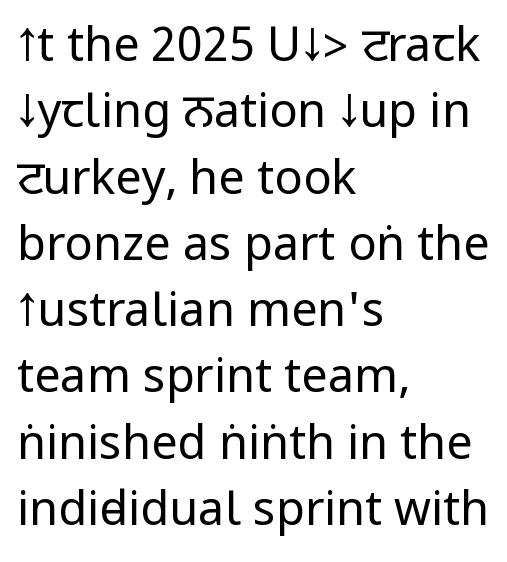
Q: Is the text bold? A: No.
Q: Is the text italic (slanted)? A: No, it is upright.
Q: Is the typeface a serif or a sans-serif typeface? A: Sans-serif.
Q: Is the text underlined? A: No.
Q: How is the paragraph aligned? A: Left-aligned.
Q: Is the spacing between letters normal or unusually wide? A: Normal.
Q: Is the spacing between lines tight, normal or loose? A: Normal.
Q: Width (condensed, normal, or wide)? A: Condensed.
Q: Stroke contrast? A: Low.
